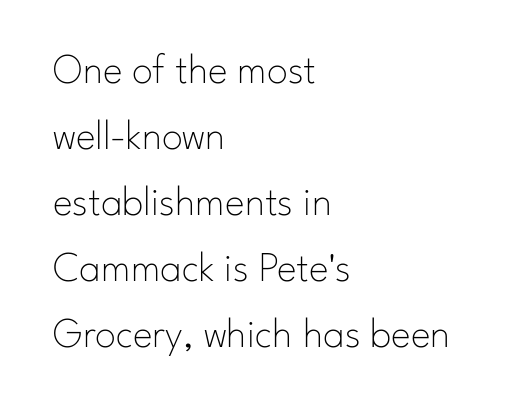
{"serif": "no", "italic": "no", "bold": "no", "weight": "thin", "width": "normal", "stroke_contrast": "low", "x_height": "small", "monospaced": "no", "underline": "no", "align": "left", "line_spacing": "normal", "line_spacing_ratio": 1.57, "letter_spacing": "normal", "letter_spacing_em": 0.0, "glyph_px": 42}
